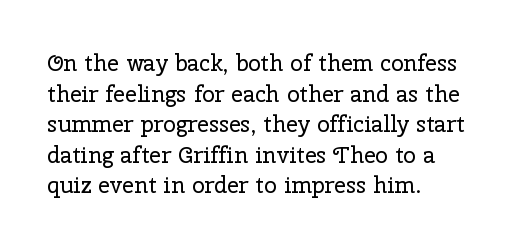
Vertical spacing — default. The text block is weighted toward the left margin, trailing off unevenly rightward. The baseline area is clear. These lines keep a tight, regular rhythm from letter to letter. No extra ink here — the face is not bold.
